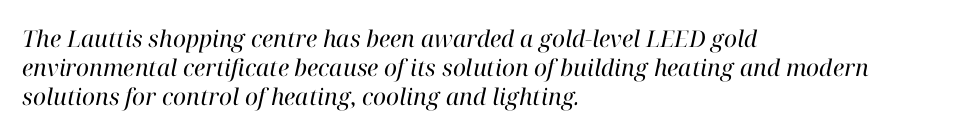
Q: Is the text bold? A: No.
Q: Is the text italic (slanted)? A: Yes, it leans right by about 12 degrees.
Q: Is the text underlined? A: No.
Q: How is the paragraph aligned? A: Left-aligned.
Q: Is the spacing between letters normal or unusually wide? A: Normal.
Q: Is the spacing between lines tight, normal or loose? A: Normal.
